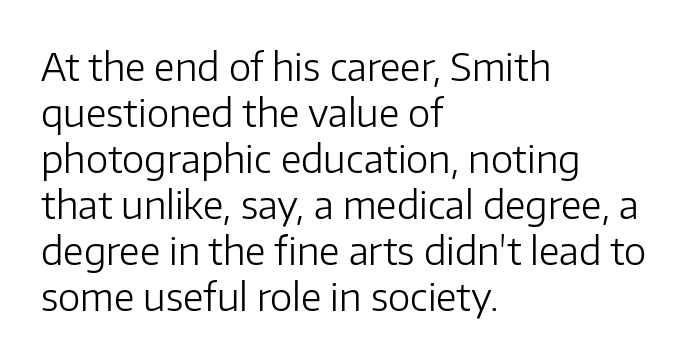
{"serif": "no", "italic": "no", "bold": "no", "weight": "light", "width": "normal", "stroke_contrast": "low", "x_height": "medium", "monospaced": "no", "underline": "no", "align": "left", "line_spacing_ratio": 1.21, "letter_spacing": "normal", "letter_spacing_em": 0.0, "glyph_px": 38}
